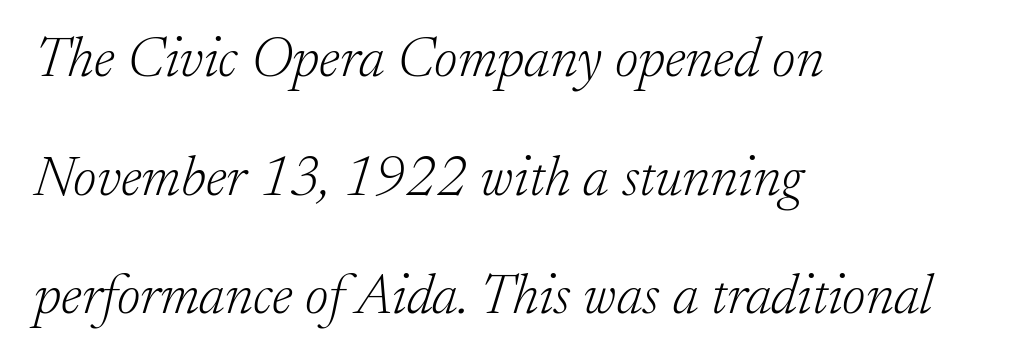
Q: Is the text bold? A: No.
Q: Is the text italic (slanted)? A: Yes, it leans right by about 17 degrees.
Q: Is the typeface a serif or a sans-serif typeface? A: Serif.
Q: Is the text underlined? A: No.
Q: How is the paragraph aligned? A: Left-aligned.
Q: Is the spacing between letters normal or unusually wide? A: Normal.
Q: Is the spacing between lines tight, normal or loose? A: Loose.
Q: Width (condensed, normal, or wide)? A: Normal.
Q: Stroke contrast? A: Low.
Q: x-height? A: Small.
Q: Monospaced? A: No.
